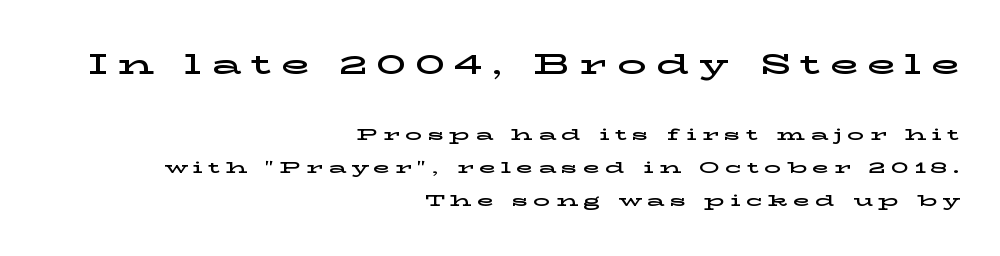
Notice the wide empty band between every row — that's loose leading. Size hierarchy here favors the leading block over the trailing one. The letters stand upright; this is a roman face. Proportional: the letters do not fall into vertical columns. Yep, those are serifs on the letters.
